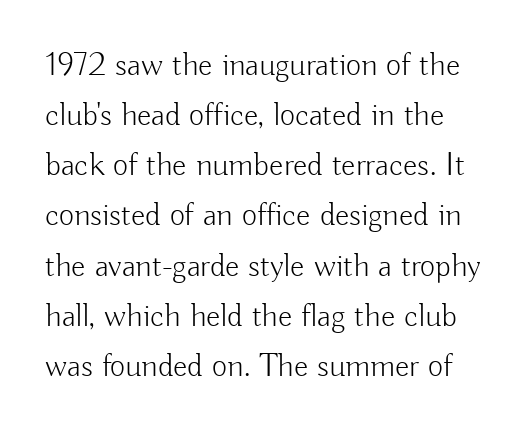
Q: Is the text bold? A: No.
Q: Is the text italic (slanted)? A: No, it is upright.
Q: Is the typeface a serif or a sans-serif typeface? A: Sans-serif.
Q: Is the text underlined? A: No.
Q: Is the spacing between letters normal or unusually wide? A: Normal.
Q: Is the spacing between lines tight, normal or loose? A: Normal.
Q: Width (condensed, normal, or wide)? A: Normal.
Q: Stroke contrast? A: Low.
Q: x-height? A: Small.
Q: Monospaced? A: No.
